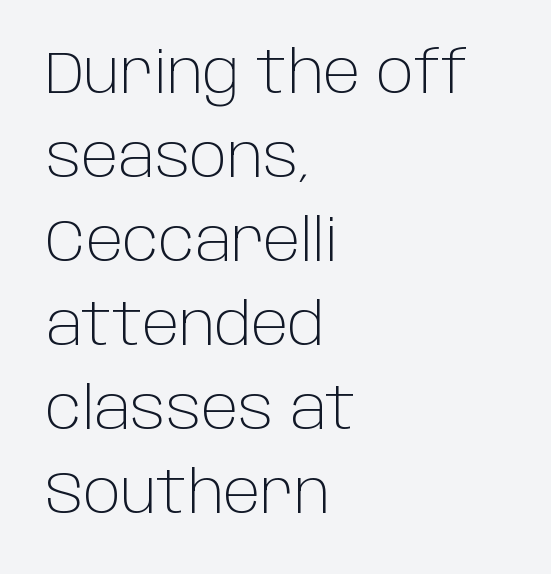
Does the type have serifs? No, each stem ends abruptly. You could not count columns in this text — the font is proportionally spaced. No extra tracking has been applied to these lines. Evenly set lines give the paragraph a standard silhouette.
